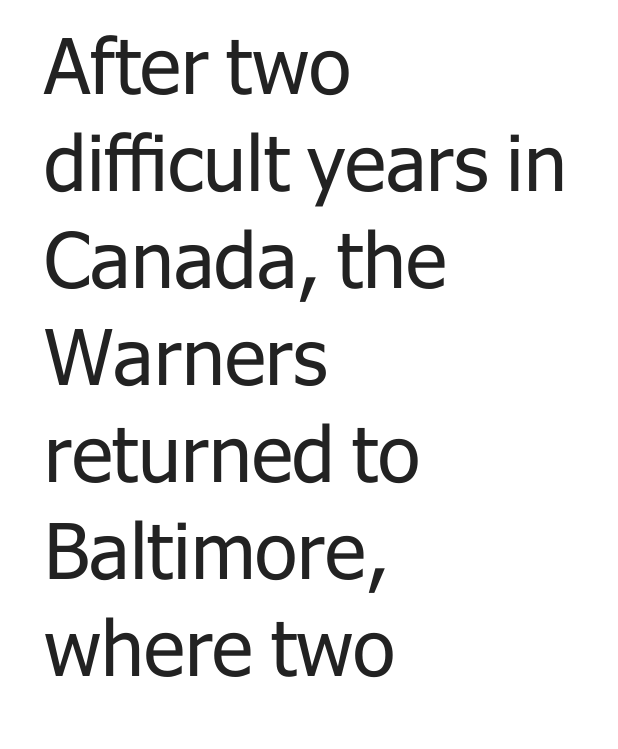
Q: Is the text bold? A: No.
Q: Is the text italic (slanted)? A: No, it is upright.
Q: Is the typeface a serif or a sans-serif typeface? A: Sans-serif.
Q: Is the text underlined? A: No.
Q: How is the paragraph aligned? A: Left-aligned.
Q: Is the spacing between letters normal or unusually wide? A: Normal.
Q: Is the spacing between lines tight, normal or loose? A: Normal.
Q: Width (condensed, normal, or wide)? A: Normal.
Q: Stroke contrast? A: Low.
Q: x-height? A: Medium.
Q: Monospaced? A: No.
